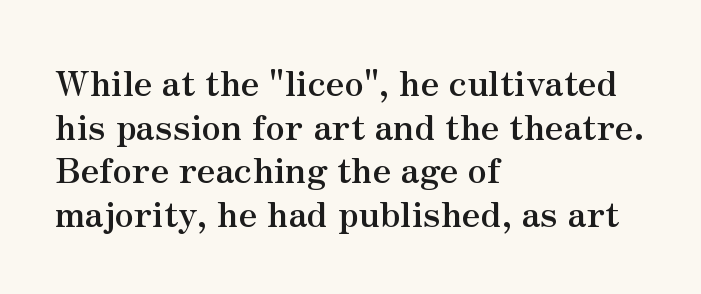
{"serif": "yes", "italic": "no", "bold": "yes", "weight": "semibold", "width": "normal", "stroke_contrast": "medium", "x_height": "small", "monospaced": "no", "underline": "no", "align": "left", "line_spacing": "normal", "line_spacing_ratio": 1.25, "letter_spacing": "normal", "letter_spacing_em": 0.0, "glyph_px": 35}
